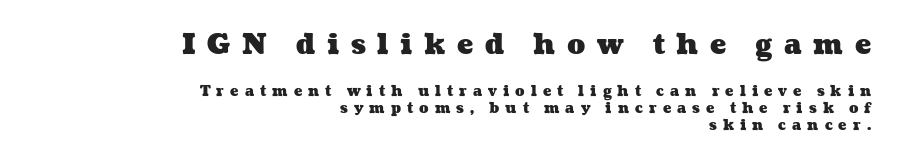
{"bold": "yes", "underline": "no", "align": "right", "line_spacing_ratio": 1.23, "letter_spacing": "wide", "letter_spacing_em": 0.43, "larger_block": "first", "size_ratio": 1.93, "glyph_px": 27}
